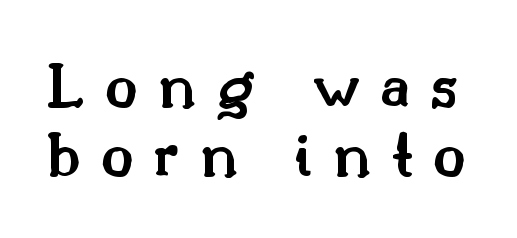
{"serif": "yes", "italic": "no", "bold": "semi", "weight": "semibold", "width": "normal", "stroke_contrast": "medium", "x_height": "small", "monospaced": "no", "underline": "no", "line_spacing": "tight", "line_spacing_ratio": 1.02, "letter_spacing": "wide", "letter_spacing_em": 0.29, "glyph_px": 68}
